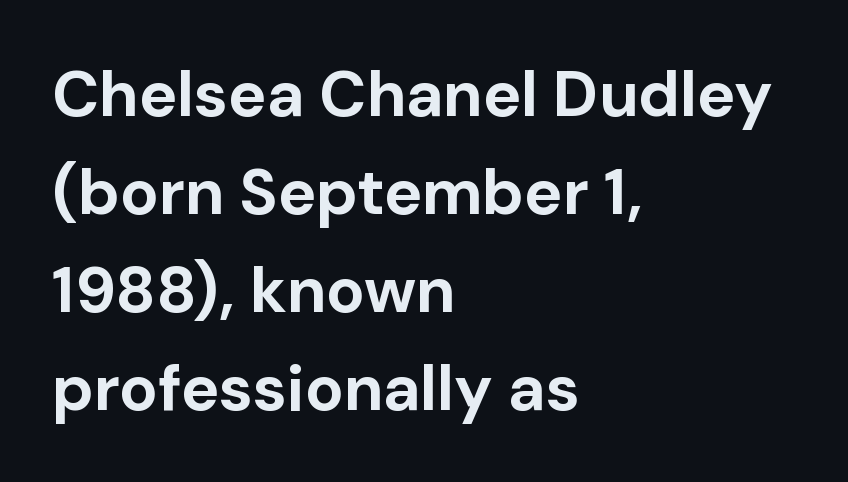
Q: Is the text bold? A: Yes.
Q: Is the text italic (slanted)? A: No, it is upright.
Q: Is the typeface a serif or a sans-serif typeface? A: Sans-serif.
Q: Is the text underlined? A: No.
Q: How is the paragraph aligned? A: Left-aligned.
Q: Is the spacing between letters normal or unusually wide? A: Normal.
Q: Is the spacing between lines tight, normal or loose? A: Normal.
Q: Width (condensed, normal, or wide)? A: Normal.
Q: Stroke contrast? A: Low.
Q: x-height? A: Medium.
Q: Monospaced? A: No.
